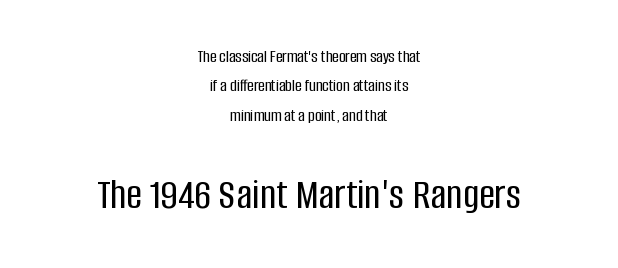
{"serif": "no", "italic": "no", "width": "condensed", "stroke_contrast": "low", "x_height": "large", "monospaced": "no", "underline": "no", "align": "center", "line_spacing": "normal", "line_spacing_ratio": 1.63, "letter_spacing": "normal", "letter_spacing_em": 0.0, "larger_block": "second", "size_ratio": 2.44, "glyph_px": 44}
